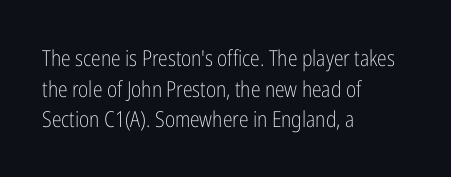
The image shows 22 px text type, upright; set left-aligned, normal line spacing (1.39x), normal letter spacing, not underlined.
